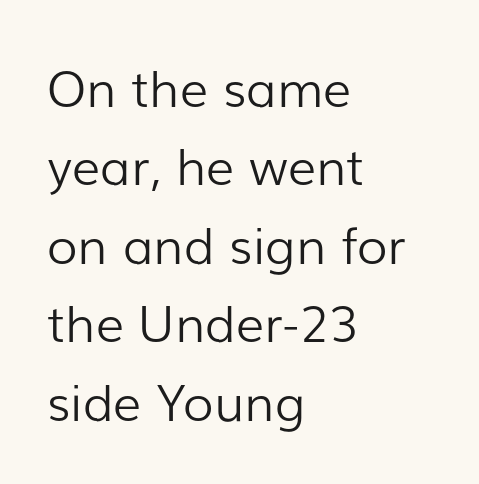
The image shows 50 px light sans-serif type, upright; set left-aligned, normal line spacing (1.57x), normal letter spacing, not underlined; low stroke contrast and a medium x-height.
